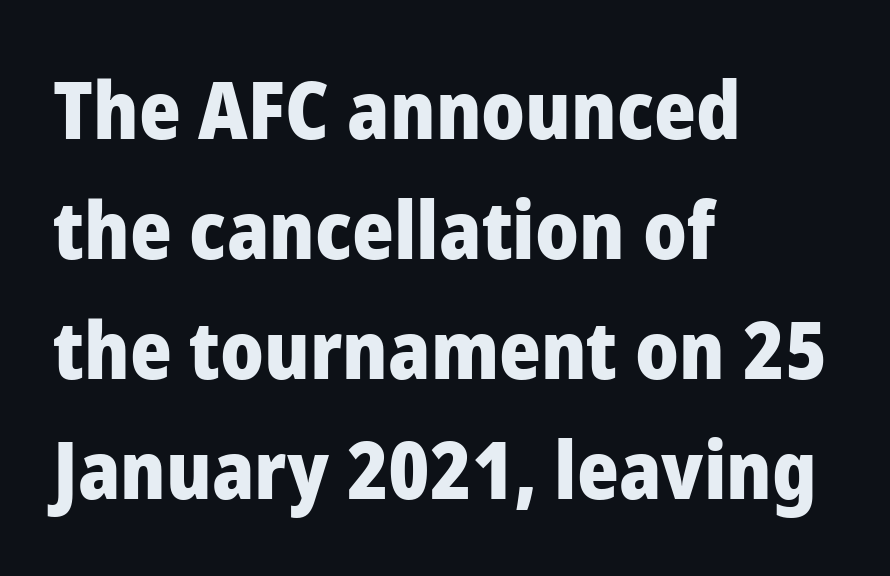
{"serif": "no", "italic": "no", "bold": "yes", "weight": "heavy", "width": "normal", "stroke_contrast": "low", "x_height": "medium", "monospaced": "no", "underline": "no", "align": "left", "line_spacing": "normal", "line_spacing_ratio": 1.5, "letter_spacing": "normal", "letter_spacing_em": 0.0, "glyph_px": 80}
